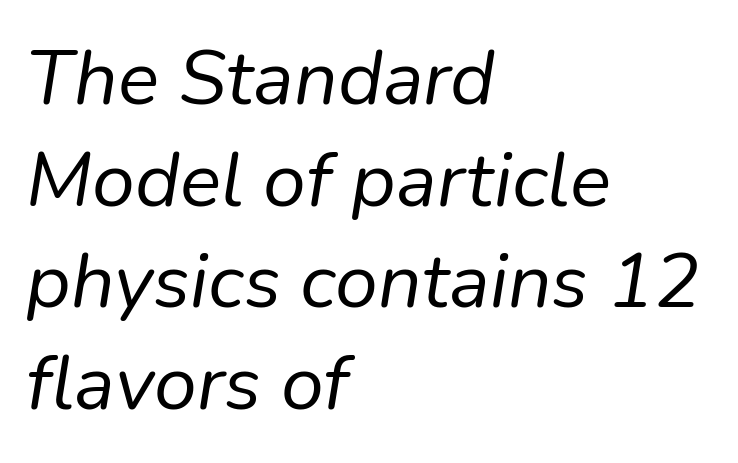
Q: Is the text bold? A: No.
Q: Is the text italic (slanted)? A: Yes, it leans right by about 9 degrees.
Q: Is the text underlined? A: No.
Q: How is the paragraph aligned? A: Left-aligned.
Q: Is the spacing between letters normal or unusually wide? A: Normal.
Q: Is the spacing between lines tight, normal or loose? A: Normal.
Q: Width (condensed, normal, or wide)? A: Normal.
Q: Stroke contrast? A: Low.
Q: x-height? A: Medium.
Q: Monospaced? A: No.
